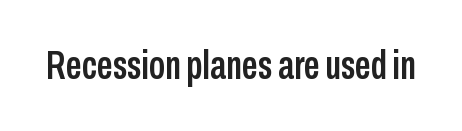
The image shows 40 px condensed sans-serif type, upright; set normal letter spacing, not underlined; low stroke contrast and a medium x-height.
